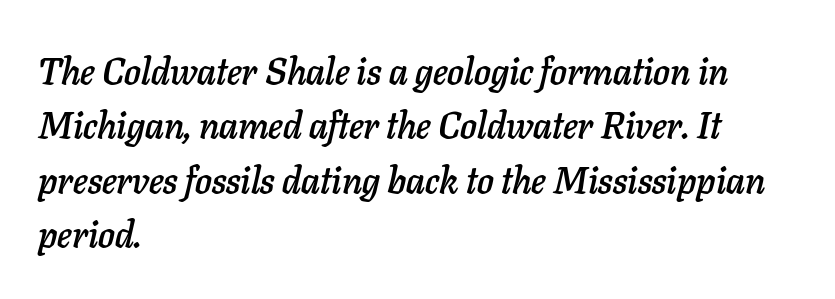
Q: Is the text italic (slanted)? A: Yes, it leans right by about 11 degrees.
Q: Is the text underlined? A: No.
Q: How is the paragraph aligned? A: Left-aligned.
Q: Is the spacing between letters normal or unusually wide? A: Normal.
Q: Is the spacing between lines tight, normal or loose? A: Normal.
Q: Width (condensed, normal, or wide)? A: Normal.
Q: Stroke contrast? A: Low.
Q: x-height? A: Medium.
Q: Monospaced? A: No.
